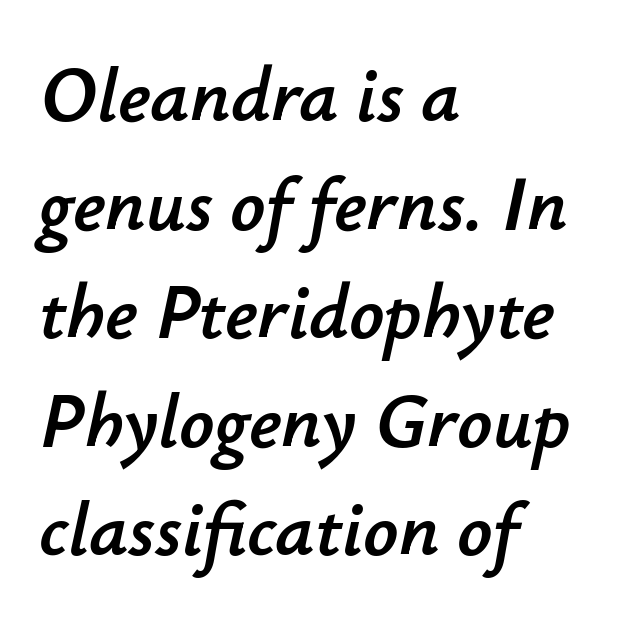
The image shows 77 px text type, italic (leaning right); set left-aligned, normal line spacing (1.41x), normal letter spacing, not underlined; low stroke contrast and a small x-height.
